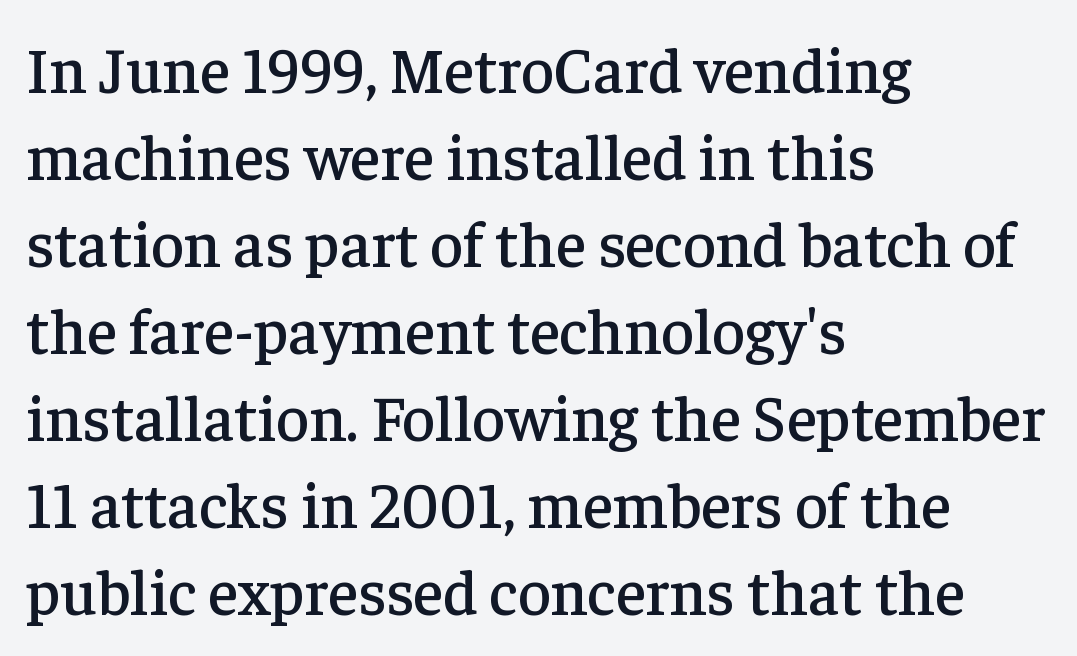
{"serif": "yes", "italic": "no", "width": "normal", "stroke_contrast": "low", "x_height": "medium", "monospaced": "no", "underline": "no", "align": "left", "line_spacing": "normal", "line_spacing_ratio": 1.36, "letter_spacing": "normal", "letter_spacing_em": 0.0, "glyph_px": 64}
